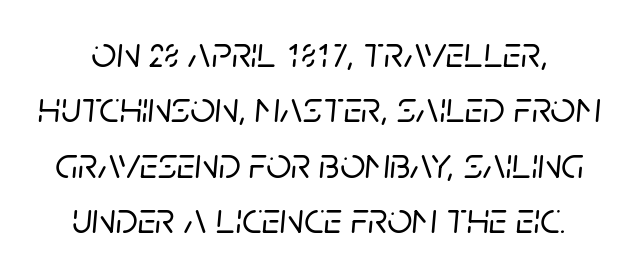
Q: Is the text italic (slanted)? A: Yes, it leans right by about 5 degrees.
Q: Is the text underlined? A: No.
Q: Is the spacing between letters normal or unusually wide? A: Normal.
Q: Is the spacing between lines tight, normal or loose? A: Normal.
Q: Width (condensed, normal, or wide)? A: Normal.
Q: Stroke contrast? A: Low.
Q: x-height? A: Large.
Q: Monospaced? A: No.
